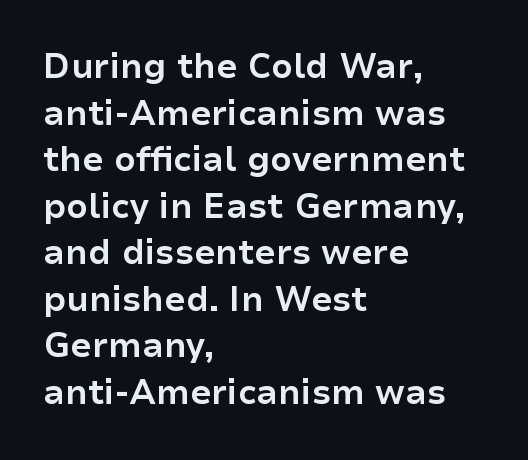
{"serif": "no", "italic": "no", "bold": "yes", "weight": "bold", "width": "normal", "stroke_contrast": "low", "x_height": "medium", "monospaced": "no", "underline": "no", "align": "left", "line_spacing": "normal", "line_spacing_ratio": 1.37, "letter_spacing": "normal", "letter_spacing_em": 0.0, "glyph_px": 34}
